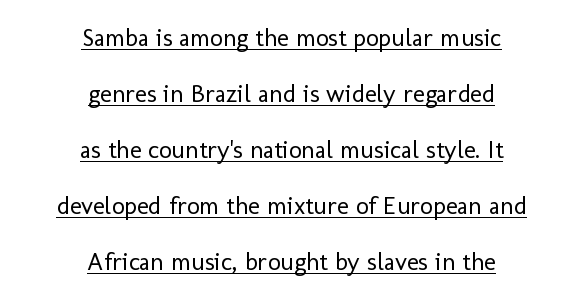
The passage shown is underscored from start to finish. Characters remain perfectly vertical along every line. Glyph-to-glyph distance matches everyday printed text. Teacher's note: observe the equal gaps on both sides — that is centered alignment.
